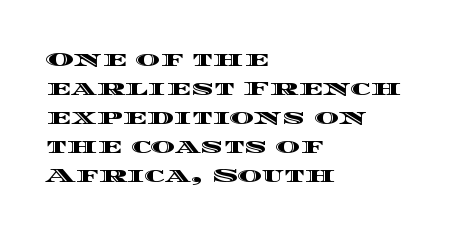
Does the leading feel generous? No, just average. Nobody touched the tracking dial on this one. This is the regular roman posture of the typeface. Visually the block forms a straight wall on the left and a jagged coastline on the right.
